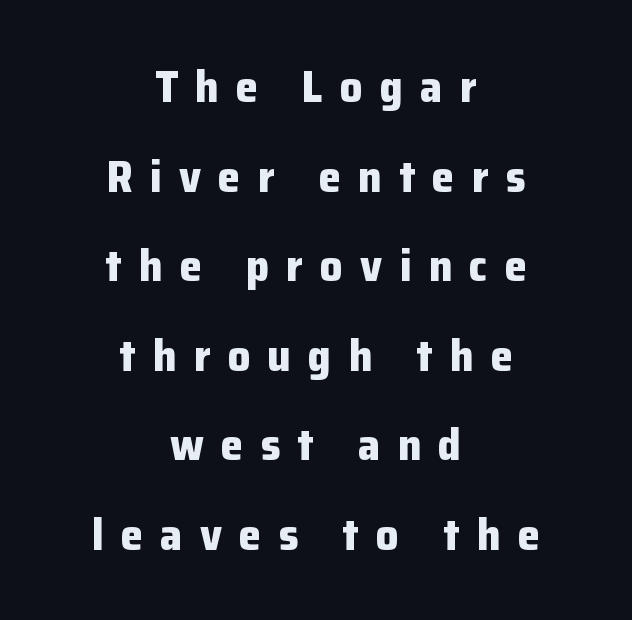
{"serif": "no", "italic": "no", "bold": "yes", "weight": "bold", "width": "normal", "stroke_contrast": "low", "x_height": "medium", "monospaced": "no", "underline": "no", "align": "center", "line_spacing": "loose", "line_spacing_ratio": 1.99, "letter_spacing": "wide", "letter_spacing_em": 0.38, "glyph_px": 45}
